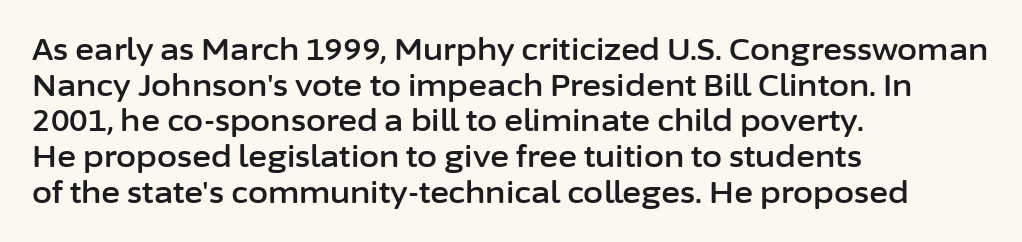
The image shows 29 px sans-serif type, upright; set left-aligned, line spacing 1.23x, normal letter spacing, not underlined; low stroke contrast and a medium x-height.
